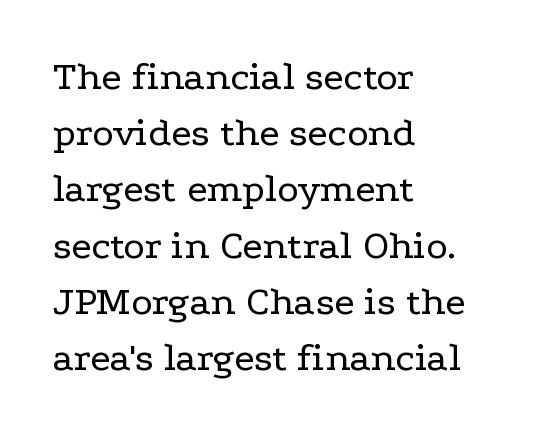
No letter is thick-stroked: the sample isn't bold. These lines sit exactly where default settings would place them. Tall strokes in this sample are plumb rather than angled. Teacher's note: observe the even left margin — that is flush-left alignment.
